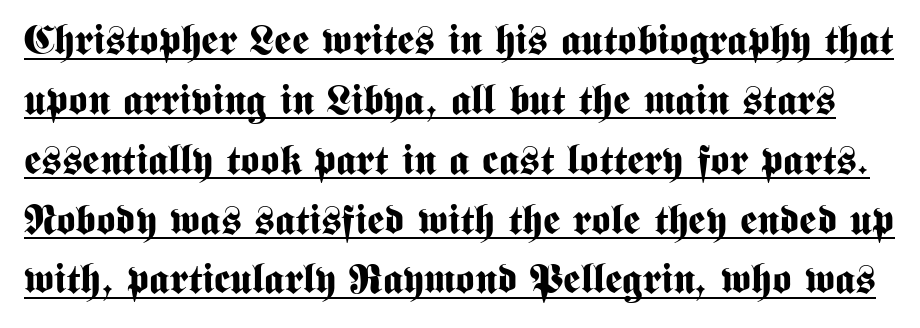
{"serif": "no", "italic": "no", "bold": "yes", "weight": "bold", "width": "condensed", "stroke_contrast": "medium", "x_height": "medium", "monospaced": "no", "underline": "yes", "line_spacing": "normal", "line_spacing_ratio": 1.46, "letter_spacing": "normal", "letter_spacing_em": 0.0, "glyph_px": 41}
